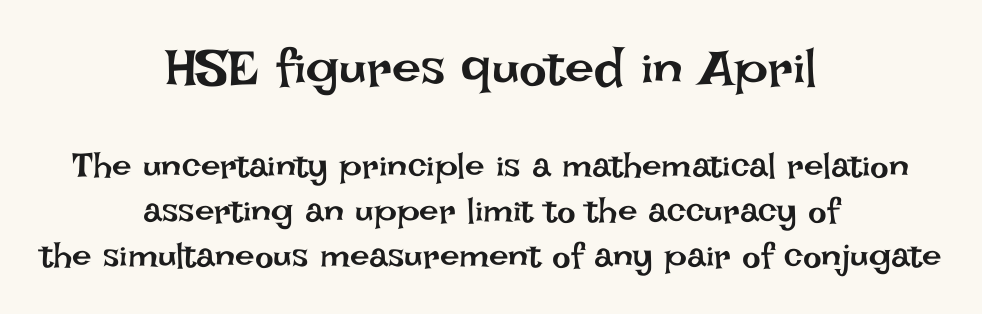
The image shows 52 px regular-weight type, upright; set centered, normal line spacing (1.28x), normal letter spacing, not underlined; the first (top) block is 1.49x larger; low stroke contrast and a large x-height.
